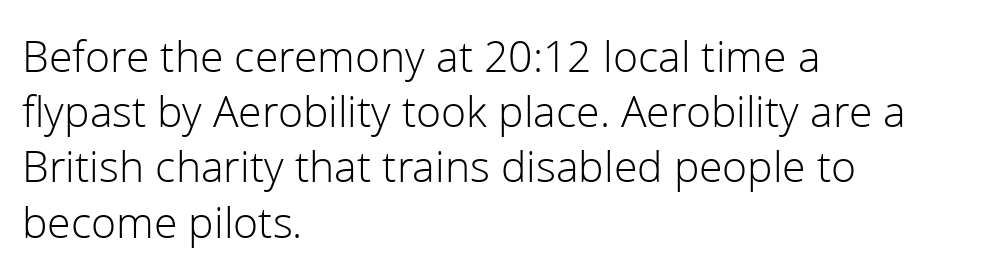
{"serif": "no", "italic": "no", "bold": "no", "weight": "light", "width": "normal", "stroke_contrast": "low", "x_height": "medium", "monospaced": "no", "underline": "no", "align": "left", "line_spacing_ratio": 1.2, "letter_spacing": "normal", "letter_spacing_em": 0.0, "glyph_px": 46}
